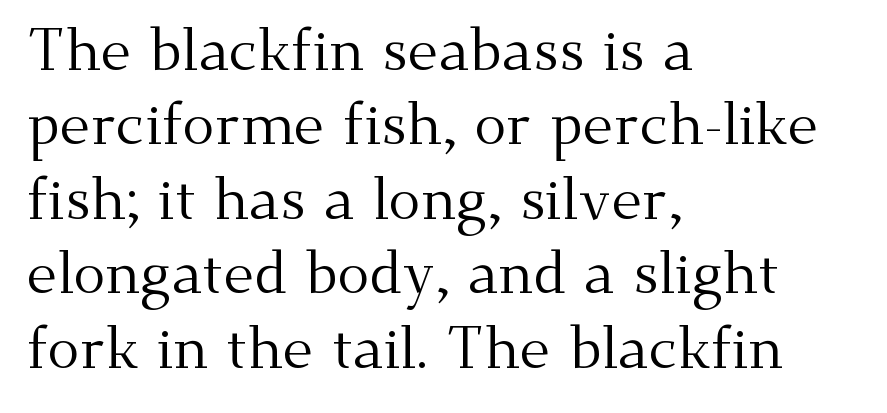
{"serif": "yes", "italic": "no", "bold": "no", "weight": "regular", "width": "normal", "stroke_contrast": "medium", "x_height": "small", "monospaced": "no", "underline": "no", "align": "left", "line_spacing_ratio": 1.24, "letter_spacing": "normal", "letter_spacing_em": 0.0, "glyph_px": 60}
